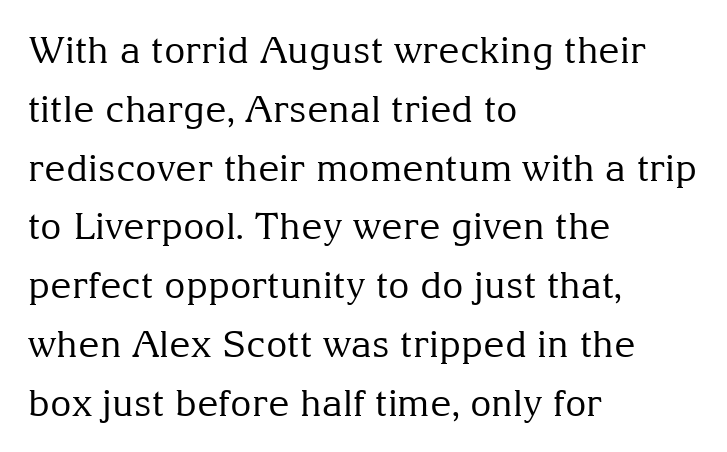
A serif font was chosen for this passage. Summary of weight: not heavy and not bold. Think of a printed novel: that variable character pitch is what you see here. The horizontal fit of the characters is conventional and even. Honestly, there is no underline to notice here at all. Horizontal bands of white between lines are of average thickness.
